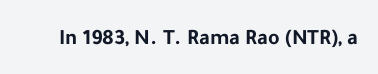
Q: Is the text bold? A: Yes.
Q: Is the text italic (slanted)? A: No, it is upright.
Q: Is the text underlined? A: No.
Q: Is the spacing between letters normal or unusually wide? A: Normal.
